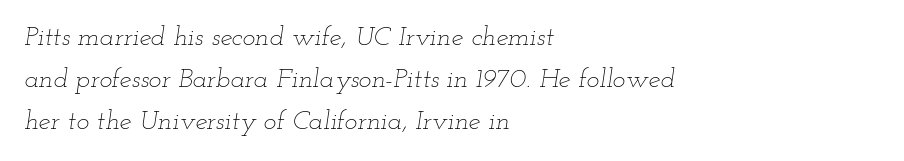
The image shows 27 px text type, italic (leaning right); set left-aligned, normal line spacing (1.56x), normal letter spacing, not underlined.
